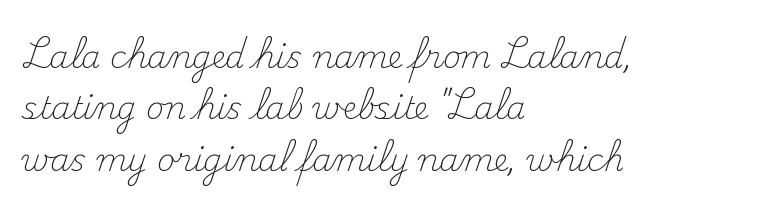
{"serif": "yes", "bold": "no", "weight": "light", "width": "normal", "stroke_contrast": "medium", "x_height": "small", "monospaced": "no", "underline": "no", "align": "left", "line_spacing": "normal", "line_spacing_ratio": 1.66, "letter_spacing": "normal", "letter_spacing_em": 0.0, "glyph_px": 31}
